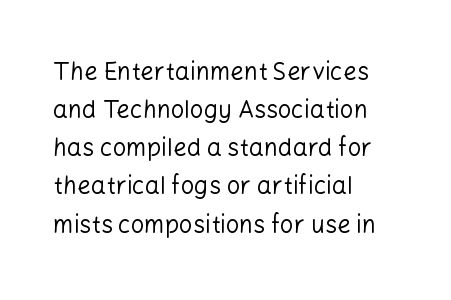
The image shows 24 px text type, upright; set left-aligned, normal line spacing (1.59x), normal letter spacing, not underlined.
